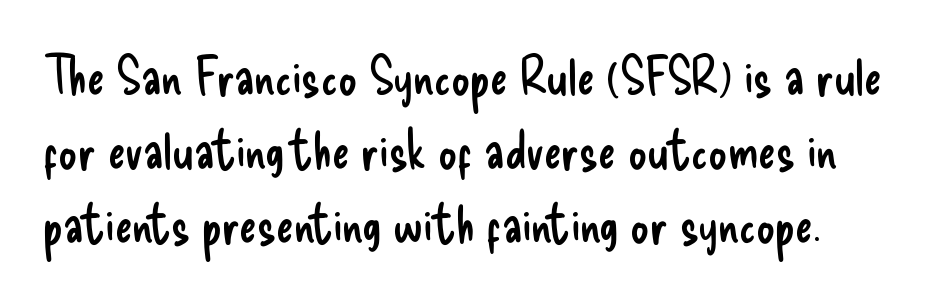
Q: Is the text bold? A: No.
Q: Is the text italic (slanted)? A: No, it is upright.
Q: Is the typeface a serif or a sans-serif typeface? A: Sans-serif.
Q: Is the text underlined? A: No.
Q: Is the spacing between letters normal or unusually wide? A: Normal.
Q: Is the spacing between lines tight, normal or loose? A: Normal.
Q: Width (condensed, normal, or wide)? A: Condensed.
Q: Stroke contrast? A: Low.
Q: x-height? A: Small.
Q: Monospaced? A: No.
